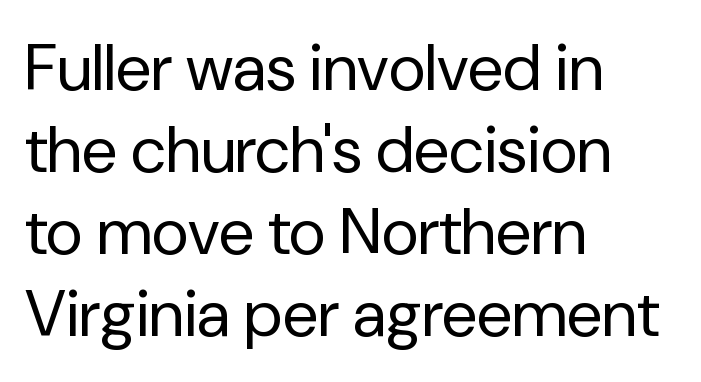
Spacing verdict: proportional, widths tailored to each character. This is the regular roman posture of the typeface. Baseline-to-baseline distance is the conventional proportion of letter height. Short note: letters normally spaced. Compared with a typical body face, this is equally light or lighter still. Unmarked baselines from the first word to the last.
